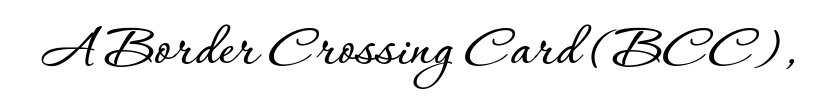
{"width": "normal", "stroke_contrast": "low", "x_height": "small", "monospaced": "no", "underline": "no", "letter_spacing": "normal", "letter_spacing_em": 0.0, "glyph_px": 61}
